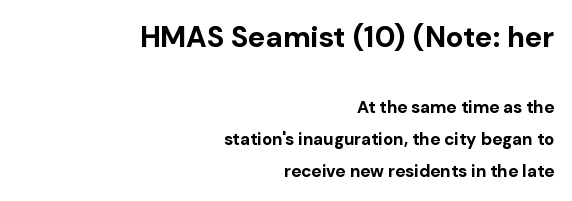
{"serif": "no", "italic": "no", "bold": "yes", "weight": "bold", "width": "normal", "stroke_contrast": "low", "x_height": "medium", "monospaced": "no", "underline": "no", "align": "right", "line_spacing_ratio": 1.88, "letter_spacing": "normal", "letter_spacing_em": 0.0, "larger_block": "first", "size_ratio": 1.71, "glyph_px": 29}
